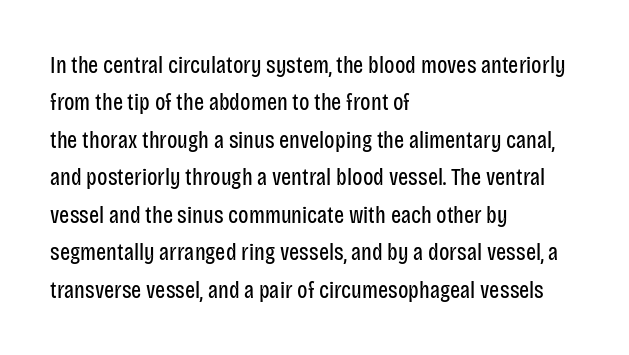
Q: Is the text bold? A: No.
Q: Is the text italic (slanted)? A: No, it is upright.
Q: Is the text underlined? A: No.
Q: How is the paragraph aligned? A: Left-aligned.
Q: Is the spacing between letters normal or unusually wide? A: Normal.
Q: Is the spacing between lines tight, normal or loose? A: Normal.
